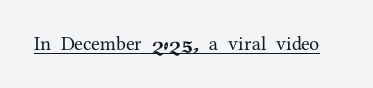
The letters stand upright; this is a roman face. Tracking here is standard; glyphs follow each other at the usual distance. Descenders here cross a horizontal rule under the line.
